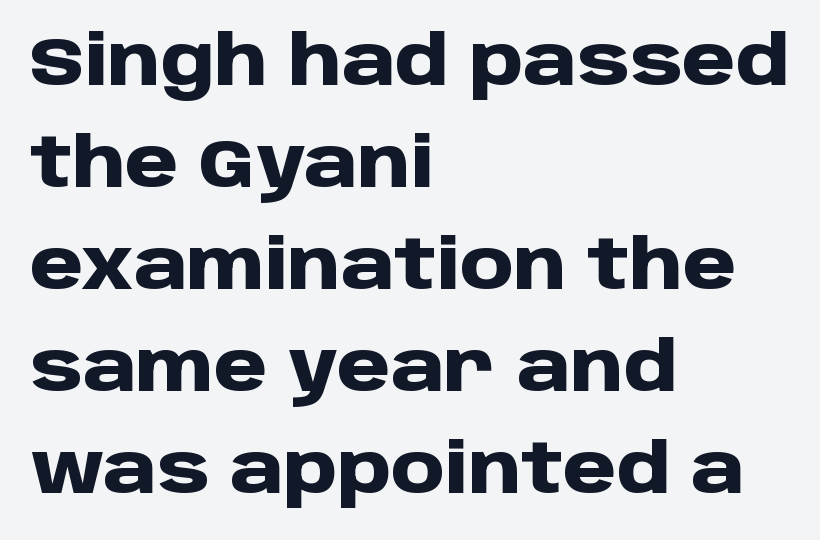
Q: Is the text bold? A: Yes.
Q: Is the text italic (slanted)? A: No, it is upright.
Q: Is the typeface a serif or a sans-serif typeface? A: Sans-serif.
Q: Is the text underlined? A: No.
Q: How is the paragraph aligned? A: Left-aligned.
Q: Is the spacing between letters normal or unusually wide? A: Normal.
Q: Is the spacing between lines tight, normal or loose? A: Normal.
Q: Width (condensed, normal, or wide)? A: Normal.
Q: Stroke contrast? A: Low.
Q: x-height? A: Large.
Q: Monospaced? A: No.
